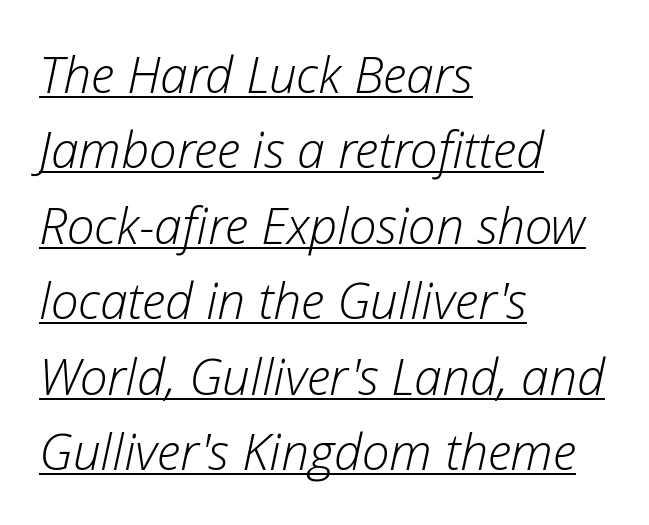
{"italic": "yes", "lean": "right", "slant_degrees": 12, "bold": "no", "weight": "light", "width": "normal", "stroke_contrast": "low", "x_height": "medium", "monospaced": "no", "underline": "yes", "align": "left", "line_spacing": "normal", "line_spacing_ratio": 1.51, "letter_spacing": "normal", "letter_spacing_em": 0.0, "glyph_px": 50}
